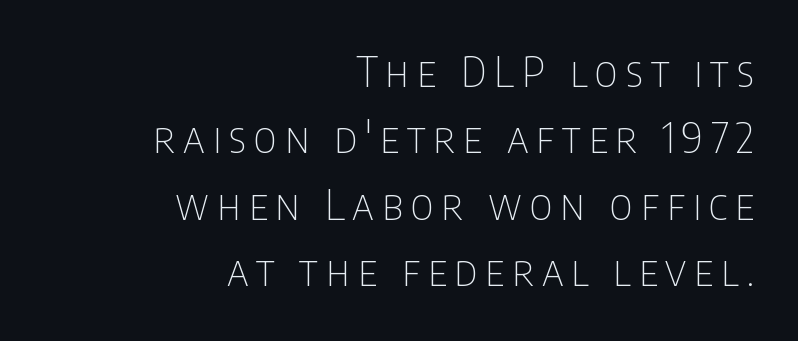
{"serif": "no", "italic": "no", "bold": "no", "weight": "thin", "width": "condensed", "stroke_contrast": "low", "x_height": "large", "monospaced": "no", "underline": "no", "align": "right", "line_spacing": "normal", "line_spacing_ratio": 1.62, "glyph_px": 41}
